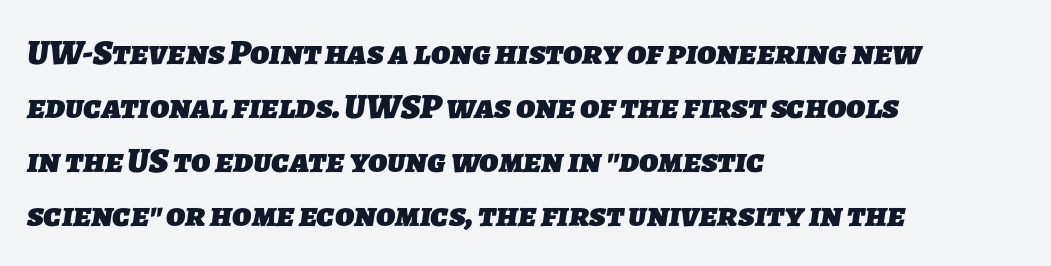
Q: Is the text bold? A: Yes.
Q: Is the typeface a serif or a sans-serif typeface? A: Sans-serif.
Q: Is the text underlined? A: No.
Q: How is the paragraph aligned? A: Left-aligned.
Q: Is the spacing between letters normal or unusually wide? A: Normal.
Q: Is the spacing between lines tight, normal or loose? A: Normal.
Q: Width (condensed, normal, or wide)? A: Normal.
Q: Stroke contrast? A: Low.
Q: x-height? A: Medium.
Q: Monospaced? A: No.
